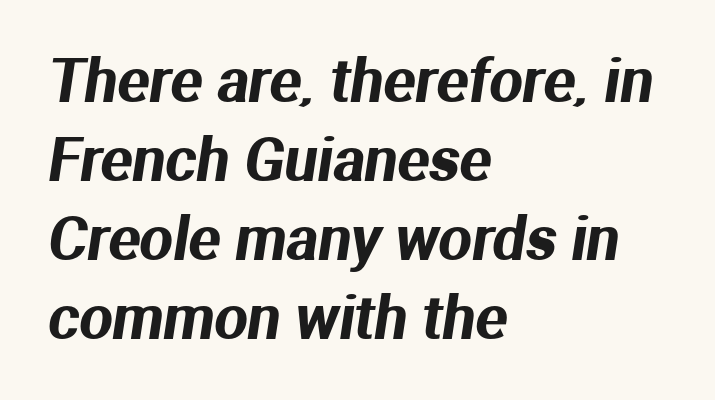
The image shows 59 px sans-serif type; set left-aligned, normal line spacing (1.34x), normal letter spacing, not underlined; medium stroke contrast and a medium x-height.
